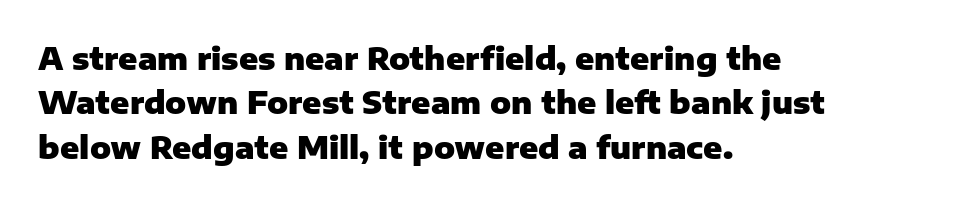
The image shows 31 px heavy sans-serif type, upright; set left-aligned, normal line spacing (1.43x), normal letter spacing, not underlined; low stroke contrast and a medium x-height.
